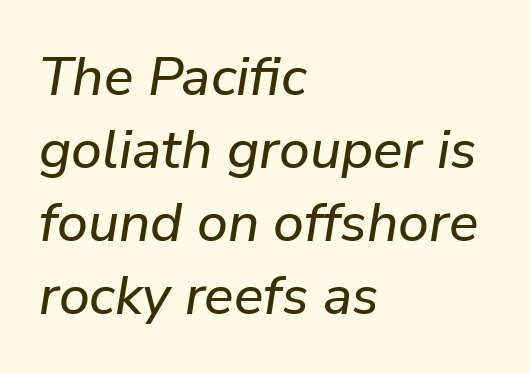
Check the space under the baseline: it is left empty. The rag falls on the right side of this text block. In terms of posture, this sample is oblique. Varying glyph widths throughout — classic text-font behaviour. Each word holds together tightly as a unit, with standard inter-letter gaps. Horizontal bands of white between lines are of average thickness.
